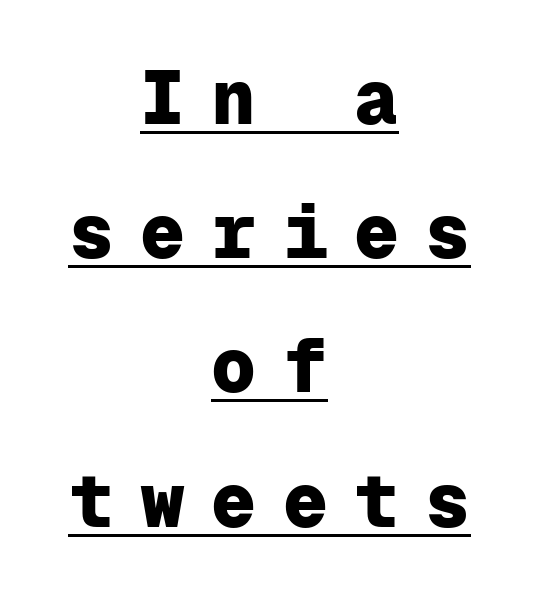
Q: Is the text bold? A: Yes.
Q: Is the text italic (slanted)? A: No, it is upright.
Q: Is the typeface a serif or a sans-serif typeface? A: Sans-serif.
Q: Is the text underlined? A: Yes.
Q: How is the paragraph aligned? A: Centered.
Q: Is the spacing between letters normal or unusually wide? A: Unusually wide.
Q: Width (condensed, normal, or wide)? A: Normal.
Q: Stroke contrast? A: Low.
Q: x-height? A: Medium.
Q: Monospaced? A: Yes.
